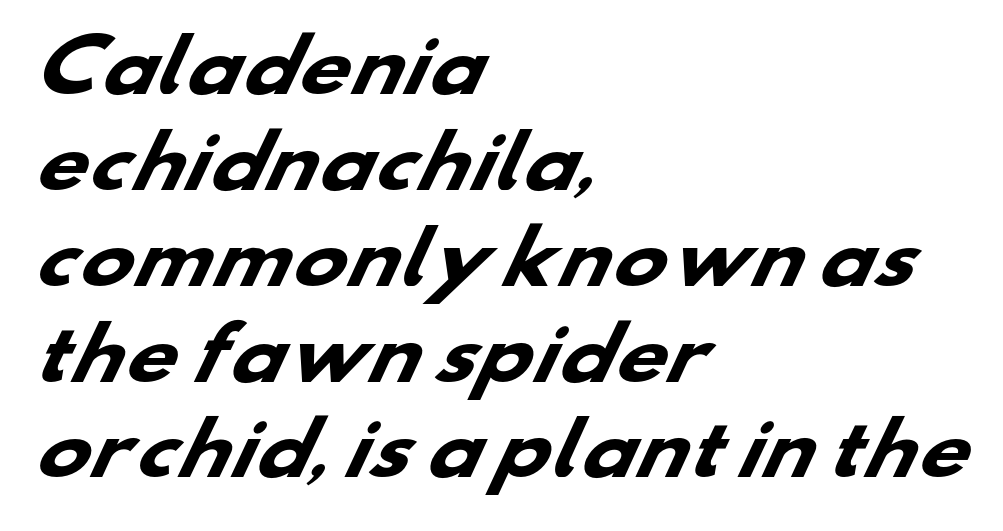
The image shows 71 px heavy, wide sans-serif type; set left-aligned, normal line spacing (1.35x), normal letter spacing, not underlined; low stroke contrast and a small x-height.
